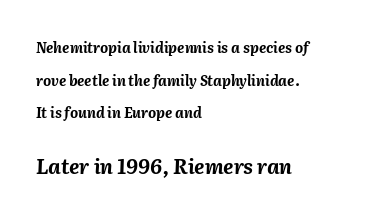
Q: Is the text bold? A: Yes.
Q: Is the text italic (slanted)? A: Yes, it leans right by about 2 degrees.
Q: Is the text underlined? A: No.
Q: How is the paragraph aligned? A: Left-aligned.
Q: Is the spacing between letters normal or unusually wide? A: Normal.
Q: Is the spacing between lines tight, normal or loose? A: Loose.
Q: Which block of text is set in a larger size, the first (top) or the second (bottom)? A: The second (bottom) one.
